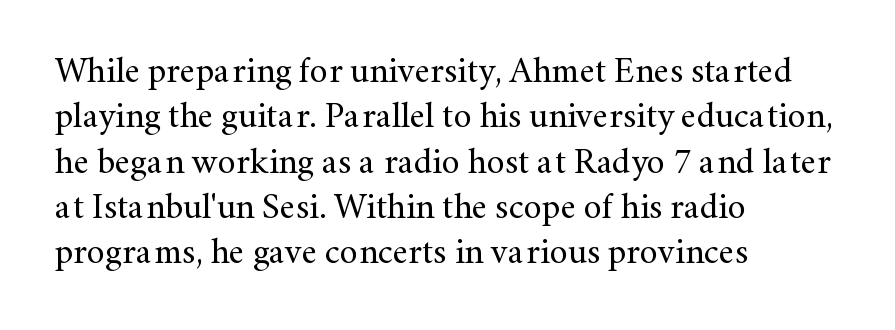
Counters stay open thanks to moderate or lighter strokes. How would I describe the line gaps? Plain and ordinary. In CSS terms this would be text-align: left. Check under the words: just untouched page.
